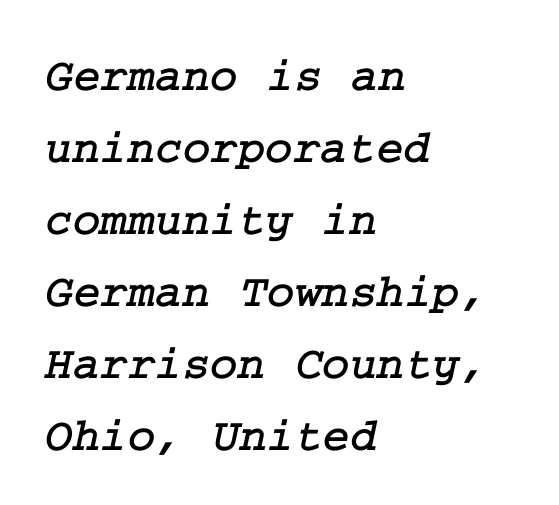
{"serif": "yes", "width": "normal", "stroke_contrast": "low", "x_height": "medium", "underline": "no", "align": "left", "line_spacing": "normal", "line_spacing_ratio": 1.53, "letter_spacing": "normal", "letter_spacing_em": 0.0, "glyph_px": 47}
